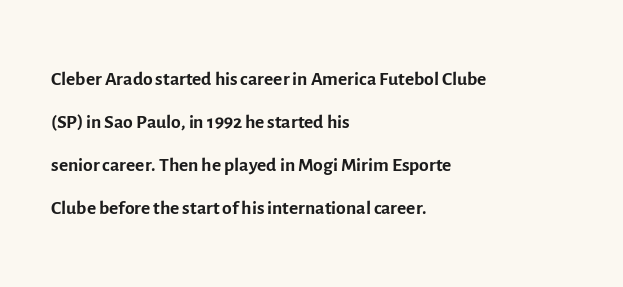
{"serif": "no", "italic": "no", "bold": "no", "weight": "regular", "width": "normal", "x_height": "medium", "monospaced": "no", "underline": "no", "align": "left", "line_spacing": "normal", "line_spacing_ratio": 1.53, "letter_spacing": "normal", "letter_spacing_em": 0.0, "glyph_px": 28}
